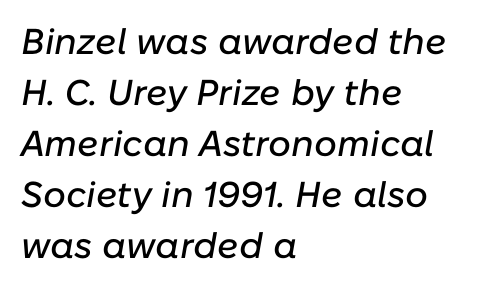
Q: Is the text italic (slanted)? A: Yes, it leans right by about 10 degrees.
Q: Is the text underlined? A: No.
Q: How is the paragraph aligned? A: Left-aligned.
Q: Is the spacing between letters normal or unusually wide? A: Normal.
Q: Is the spacing between lines tight, normal or loose? A: Normal.
Q: Width (condensed, normal, or wide)? A: Normal.
Q: Stroke contrast? A: Low.
Q: x-height? A: Medium.
Q: Monospaced? A: No.
